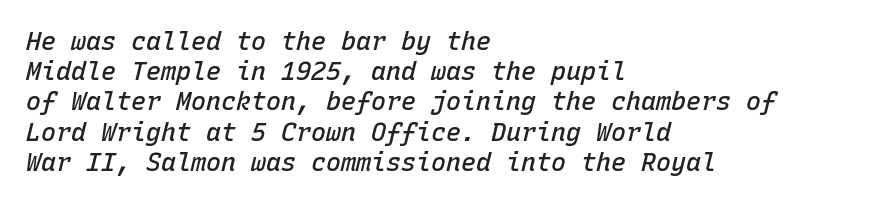
The image shows 25 px text type, italic (leaning right); set left-aligned, line spacing 1.21x, normal letter spacing, not underlined.
